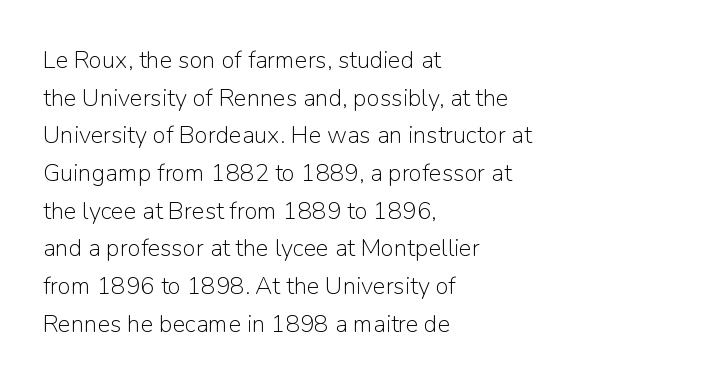
The image shows 24 px text type, upright; set left-aligned, normal line spacing (1.57x), normal letter spacing, not underlined.
